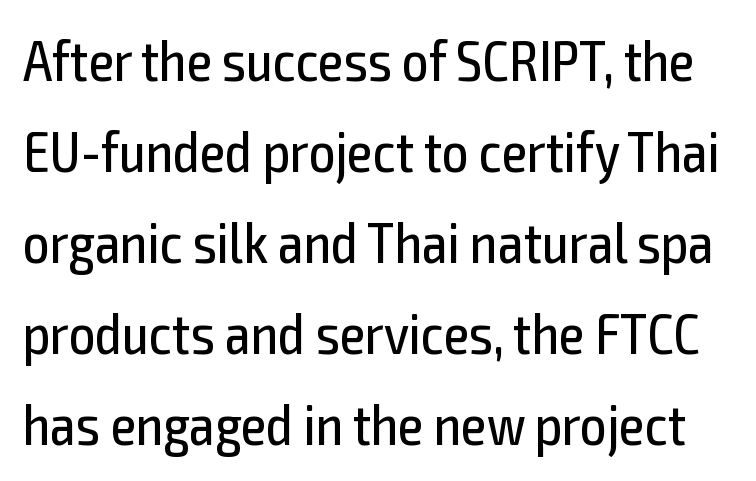
Q: Is the text bold? A: No.
Q: Is the text italic (slanted)? A: No, it is upright.
Q: Is the typeface a serif or a sans-serif typeface? A: Sans-serif.
Q: Is the text underlined? A: No.
Q: Is the spacing between letters normal or unusually wide? A: Normal.
Q: Is the spacing between lines tight, normal or loose? A: Normal.
Q: Width (condensed, normal, or wide)? A: Condensed.
Q: x-height? A: Medium.
Q: Monospaced? A: No.
